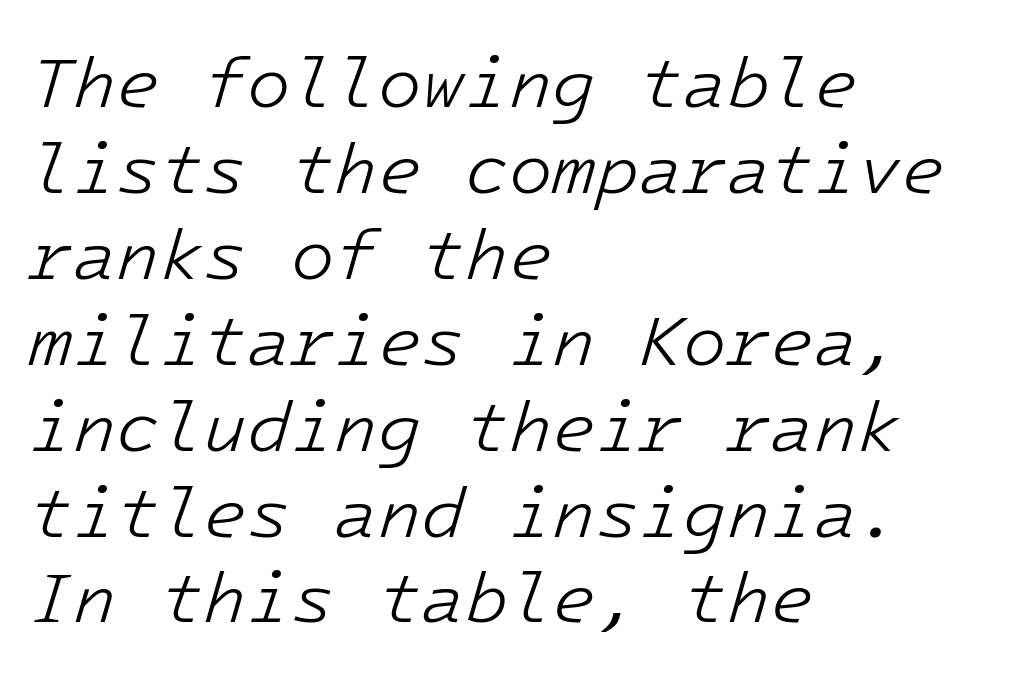
Q: Is the text bold? A: No.
Q: Is the text italic (slanted)? A: Yes, it leans right by about 16 degrees.
Q: Is the text underlined? A: No.
Q: How is the paragraph aligned? A: Left-aligned.
Q: Is the spacing between letters normal or unusually wide? A: Normal.
Q: Width (condensed, normal, or wide)? A: Normal.
Q: Stroke contrast? A: Low.
Q: x-height? A: Medium.
Q: Monospaced? A: Yes.
